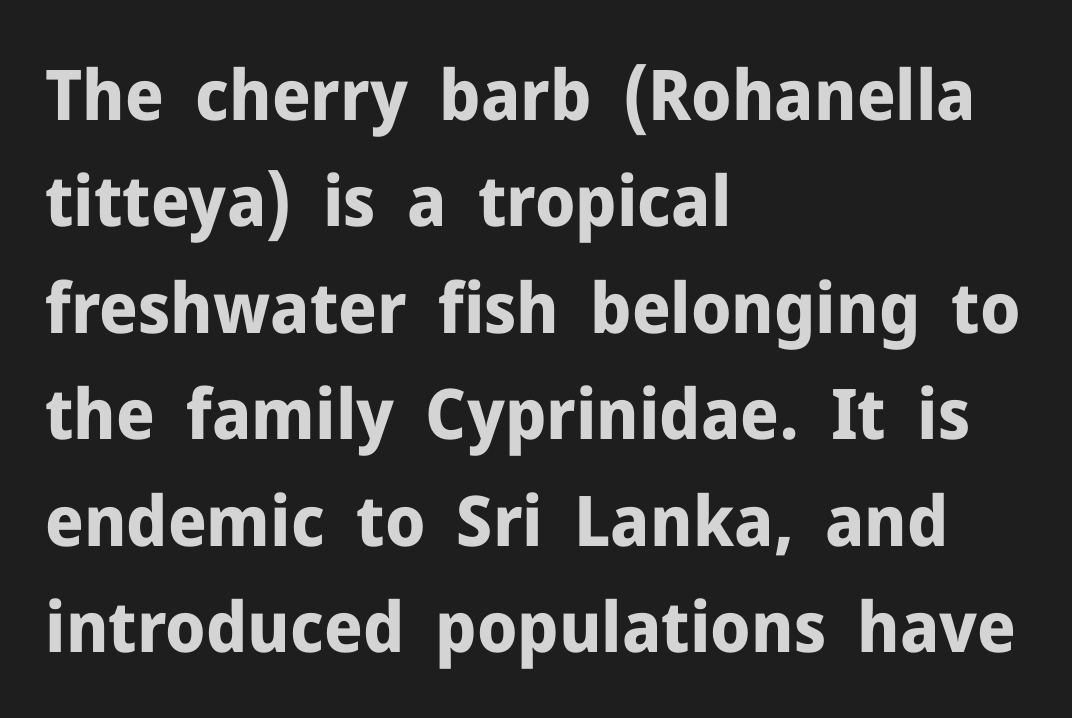
The image shows 70 px bold sans-serif type, upright; set left-aligned, normal line spacing (1.52x), normal letter spacing, not underlined; low stroke contrast and a medium x-height.
